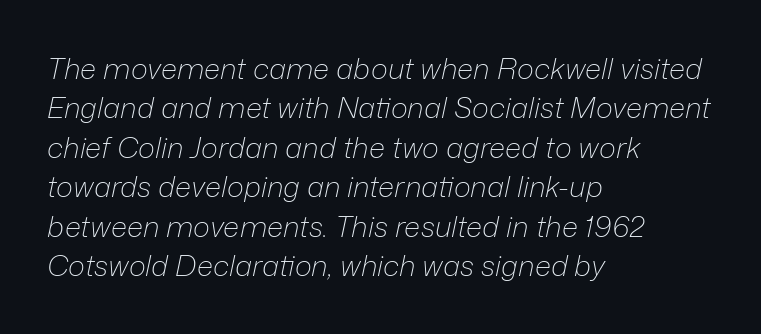
The image shows 29 px light type, italic (leaning right); set left-aligned, normal line spacing (1.36x), normal letter spacing, not underlined; low stroke contrast and a medium x-height.
